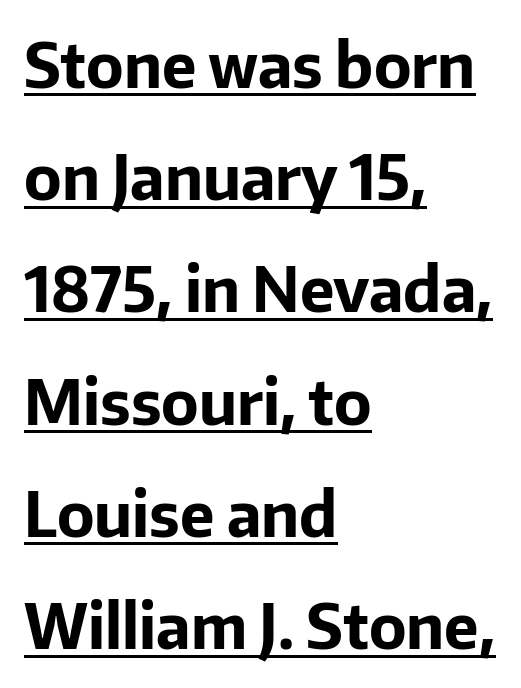
Q: Is the text bold? A: Yes.
Q: Is the text italic (slanted)? A: No, it is upright.
Q: Is the typeface a serif or a sans-serif typeface? A: Sans-serif.
Q: Is the text underlined? A: Yes.
Q: How is the paragraph aligned? A: Left-aligned.
Q: Is the spacing between letters normal or unusually wide? A: Normal.
Q: Width (condensed, normal, or wide)? A: Normal.
Q: Stroke contrast? A: Low.
Q: x-height? A: Medium.
Q: Monospaced? A: No.
